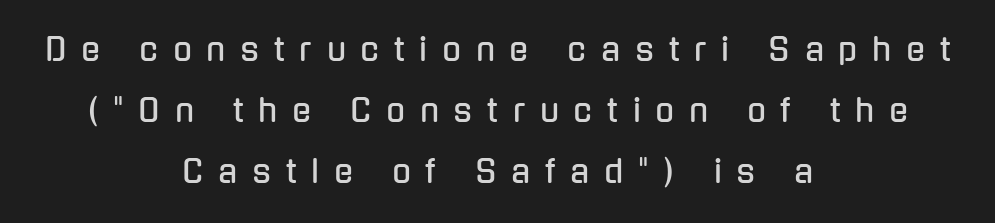
This sample uses an upright cut, with every glyph sitting square on the baseline. Look at the bottom of the vertical strokes: they stop flat, with no serifs. The lines are spread far apart with generous leading. Centered paragraph, ragged on both sides. The gap between lines stays unmarked. You could only call the tracking loose — the letters float apart.
